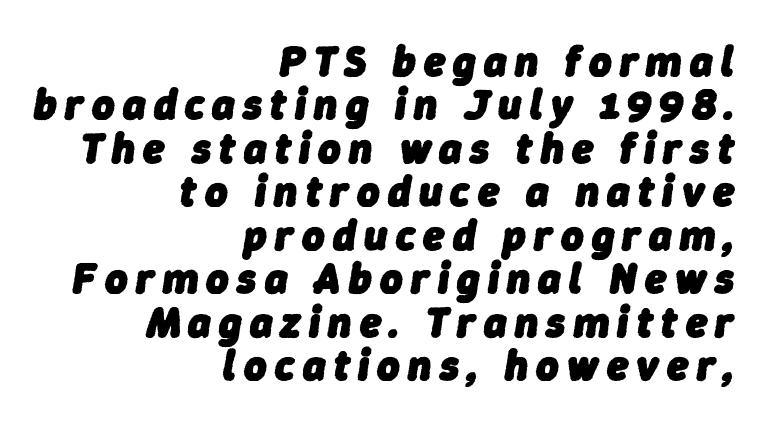
{"italic": "yes", "lean": "right", "slant_degrees": 9, "bold": "yes", "weight": "heavy", "width": "normal", "stroke_contrast": "low", "x_height": "medium", "monospaced": "no", "underline": "no", "align": "right", "line_spacing": "tight", "line_spacing_ratio": 1.01, "glyph_px": 43}
